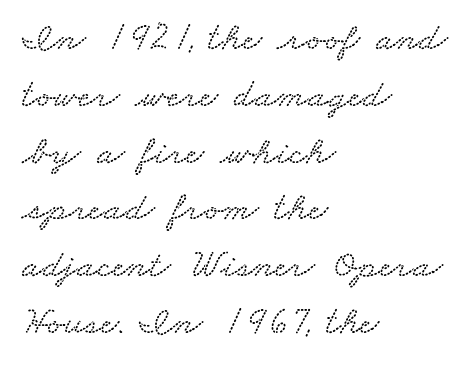
No word sits above an underline. Whoever set this chose a conventional vertical rhythm. In terms of letterspacing, this is plain default setting. The letters advance in unequal steps, a hallmark of proportional type.
